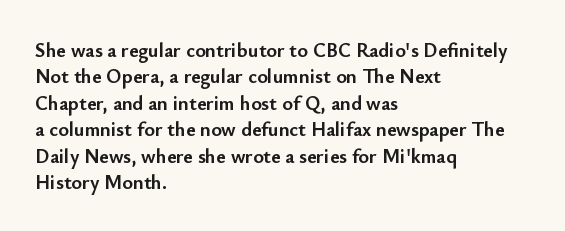
No extra tracking has been applied to these lines. The font is running at its bold setting. Students, observe: this is what conventionally led text looks like. Ascenders rise straight up at ninety degrees.
